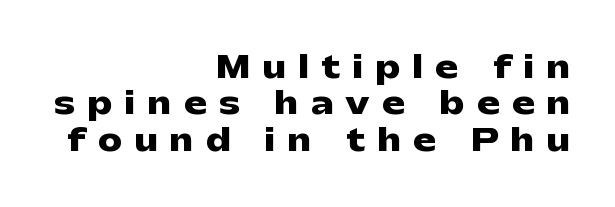
A flush-right, rag-left setting is used for this passage. Varying glyph widths throughout — classic text-font behaviour. If you drew a line through each stem, it would be perfectly vertical. The font is running at its bold setting.
